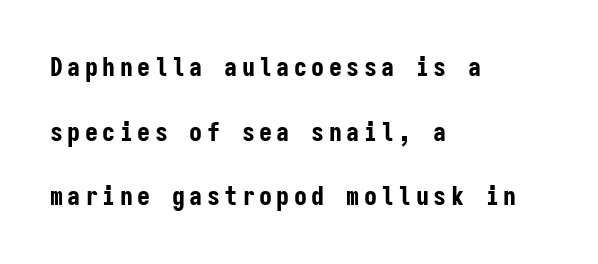
The image shows 26 px bold type, upright; set left-aligned, loose line spacing (2.49x), not underlined.
